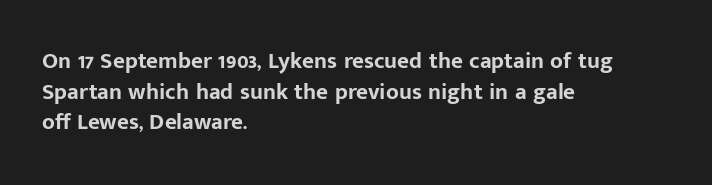
Q: Is the text bold? A: Yes.
Q: Is the text italic (slanted)? A: No, it is upright.
Q: Is the text underlined? A: No.
Q: How is the paragraph aligned? A: Left-aligned.
Q: Is the spacing between letters normal or unusually wide? A: Normal.
Q: Is the spacing between lines tight, normal or loose? A: Normal.
